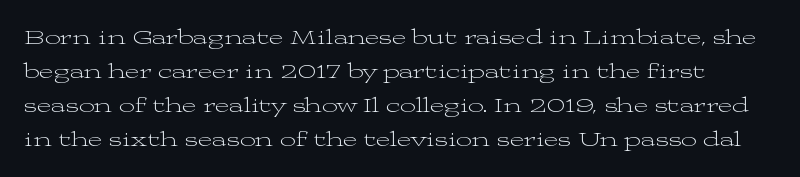
Q: Is the text bold? A: No.
Q: Is the text italic (slanted)? A: No, it is upright.
Q: Is the text underlined? A: No.
Q: Is the spacing between letters normal or unusually wide? A: Normal.
Q: Is the spacing between lines tight, normal or loose? A: Normal.
